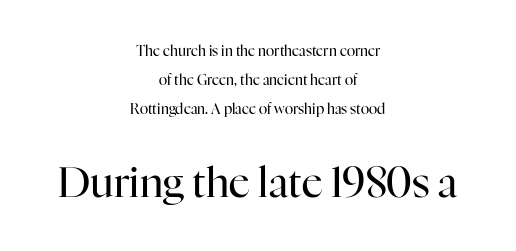
The image shows 41 px regular-weight serif type, upright; set centered, loose line spacing (2.08x), normal letter spacing, not underlined; the second (bottom) block is 2.93x larger; high stroke contrast and a medium x-height.
